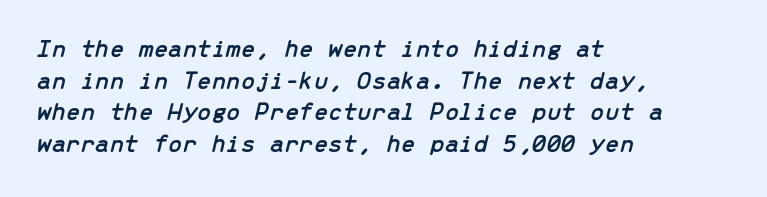
{"italic": "yes", "lean": "right", "slant_degrees": 13, "underline": "no", "align": "left", "line_spacing_ratio": 1.22, "letter_spacing": "normal", "letter_spacing_em": 0.0, "glyph_px": 26}
